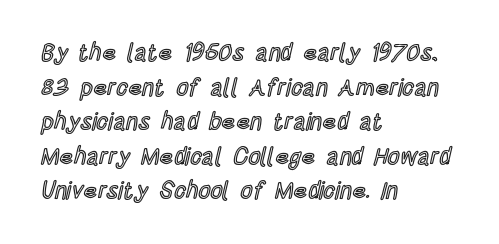
{"underline": "no", "align": "left", "line_spacing": "normal", "line_spacing_ratio": 1.44, "letter_spacing": "normal", "letter_spacing_em": 0.0, "glyph_px": 24}
